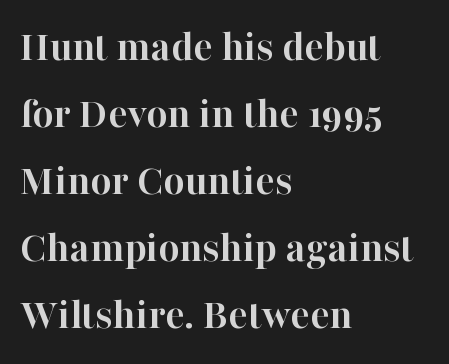
{"serif": "yes", "italic": "no", "bold": "yes", "weight": "semibold", "width": "normal", "stroke_contrast": "high", "x_height": "medium", "monospaced": "no", "underline": "no", "align": "left", "line_spacing": "normal", "line_spacing_ratio": 1.49, "letter_spacing": "normal", "letter_spacing_em": 0.0, "glyph_px": 45}
